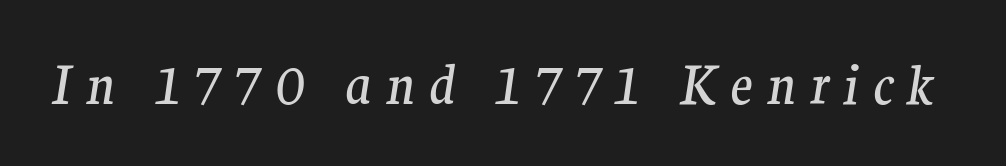
The image shows 53 px regular-weight serif type, italic (leaning right); set unusually wide letter spacing (+0.26 em), not underlined; medium stroke contrast and a medium x-height.
